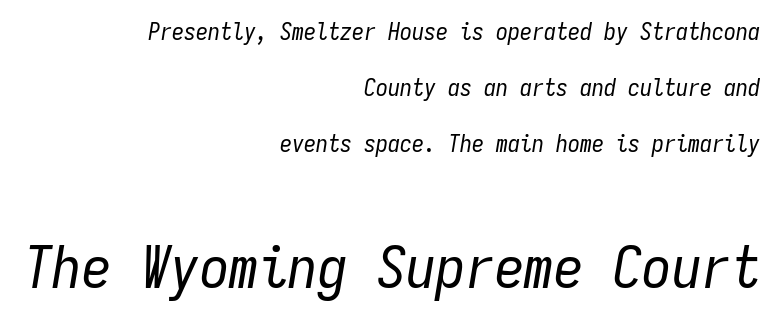
Q: Is the text bold? A: No.
Q: Is the text italic (slanted)? A: Yes, it leans right by about 9 degrees.
Q: Is the text underlined? A: No.
Q: How is the paragraph aligned? A: Right-aligned.
Q: Is the spacing between letters normal or unusually wide? A: Normal.
Q: Is the spacing between lines tight, normal or loose? A: Loose.
Q: Which block of text is set in a larger size, the first (top) or the second (bottom)? A: The second (bottom) one.
Q: Width (condensed, normal, or wide)? A: Condensed.
Q: Stroke contrast? A: Low.
Q: x-height? A: Medium.
Q: Monospaced? A: Yes.
